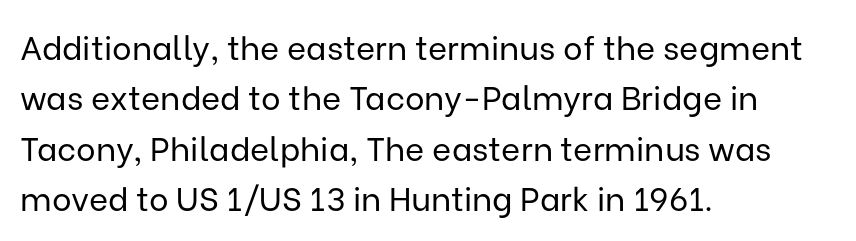
{"serif": "no", "italic": "no", "bold": "no", "weight": "regular", "width": "normal", "stroke_contrast": "low", "x_height": "medium", "monospaced": "no", "underline": "no", "align": "left", "line_spacing": "normal", "line_spacing_ratio": 1.53, "letter_spacing": "normal", "letter_spacing_em": 0.0, "glyph_px": 33}
